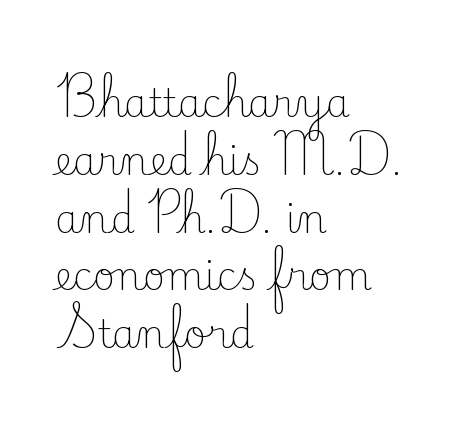
Q: Is the text bold? A: No.
Q: Is the text italic (slanted)? A: No, it is upright.
Q: Is the typeface a serif or a sans-serif typeface? A: Serif.
Q: Is the text underlined? A: No.
Q: How is the paragraph aligned? A: Left-aligned.
Q: Is the spacing between letters normal or unusually wide? A: Normal.
Q: Is the spacing between lines tight, normal or loose? A: Normal.
Q: Width (condensed, normal, or wide)? A: Normal.
Q: Stroke contrast? A: Low.
Q: x-height? A: Small.
Q: Monospaced? A: No.
